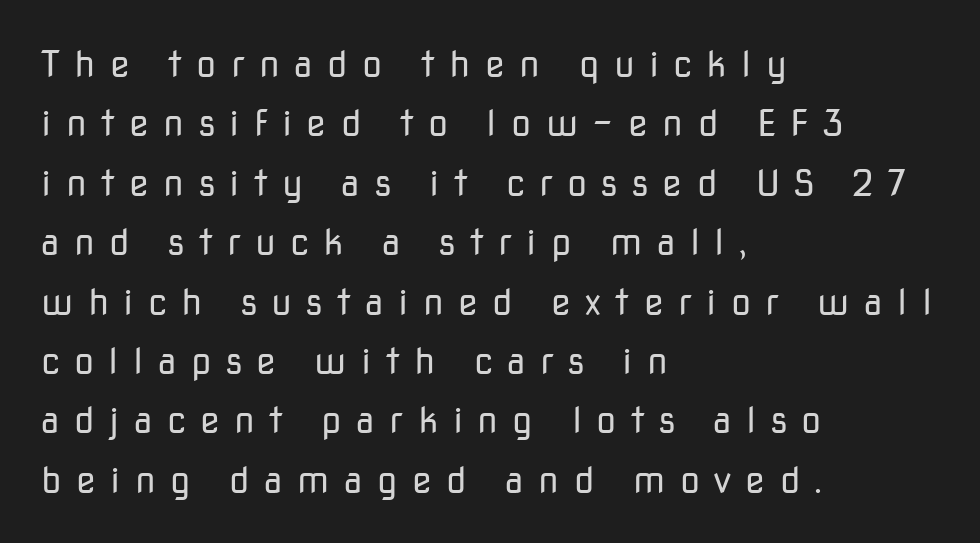
The image shows 36 px regular-weight sans-serif type, upright; set left-aligned, normal line spacing (1.65x), unusually wide letter spacing (+0.4 em), not underlined; low stroke contrast and a medium x-height.
